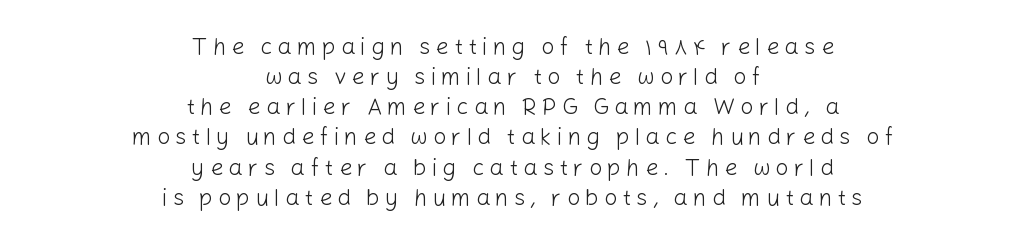
{"italic": "no", "bold": "no", "underline": "no", "align": "center", "line_spacing": "normal", "line_spacing_ratio": 1.31, "letter_spacing": "wide", "letter_spacing_em": 0.22, "glyph_px": 23}
